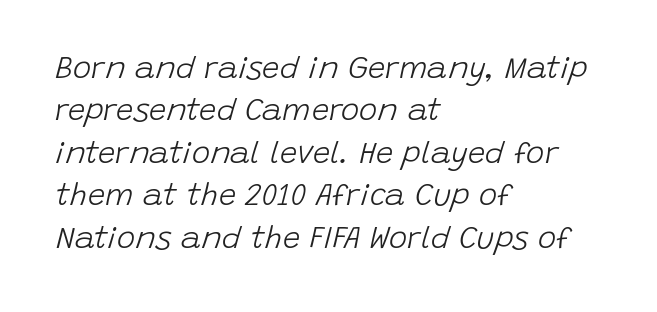
{"italic": "yes", "lean": "right", "slant_degrees": 15, "bold": "no", "weight": "light", "width": "normal", "stroke_contrast": "low", "x_height": "large", "monospaced": "no", "underline": "no", "align": "left", "line_spacing": "normal", "line_spacing_ratio": 1.37, "letter_spacing": "normal", "letter_spacing_em": 0.0, "glyph_px": 31}
